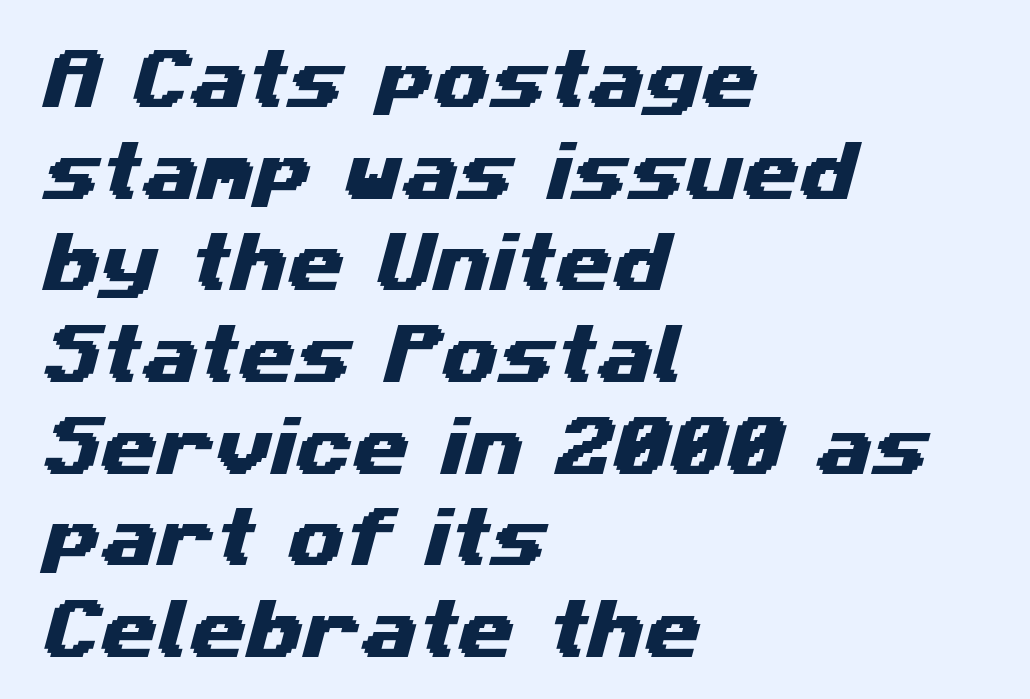
Q: Is the typeface a serif or a sans-serif typeface? A: Sans-serif.
Q: Is the text underlined? A: No.
Q: How is the paragraph aligned? A: Left-aligned.
Q: Is the spacing between letters normal or unusually wide? A: Normal.
Q: Is the spacing between lines tight, normal or loose? A: Normal.
Q: Width (condensed, normal, or wide)? A: Wide.
Q: Stroke contrast? A: Medium.
Q: x-height? A: Medium.
Q: Monospaced? A: No.
